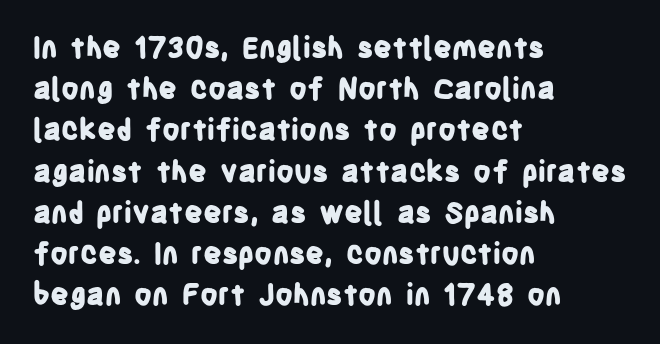
The image shows 29 px bold, condensed sans-serif type, upright; set left-aligned, normal line spacing (1.42x), normal letter spacing, not underlined; low stroke contrast and a large x-height.
